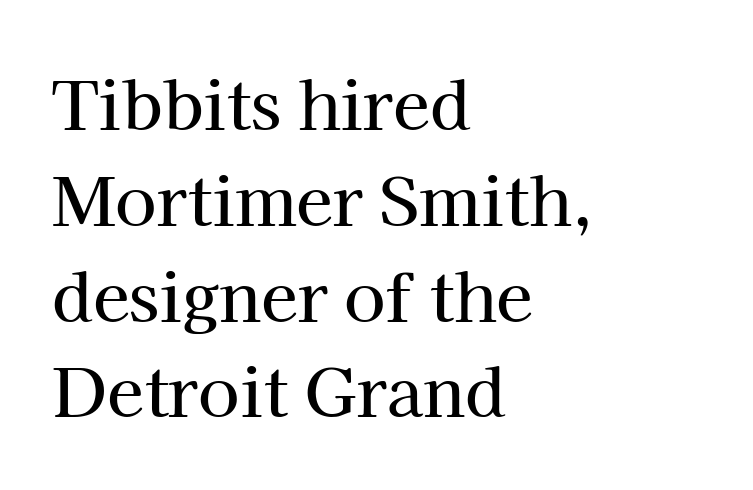
{"serif": "yes", "italic": "no", "width": "normal", "stroke_contrast": "high", "x_height": "medium", "monospaced": "no", "underline": "no", "align": "left", "line_spacing": "normal", "line_spacing_ratio": 1.43, "letter_spacing": "normal", "letter_spacing_em": 0.0, "glyph_px": 67}
